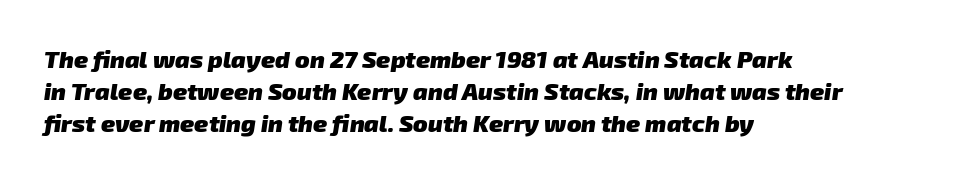
The image shows 24 px bold type; set left-aligned, normal line spacing (1.34x), normal letter spacing, not underlined.
